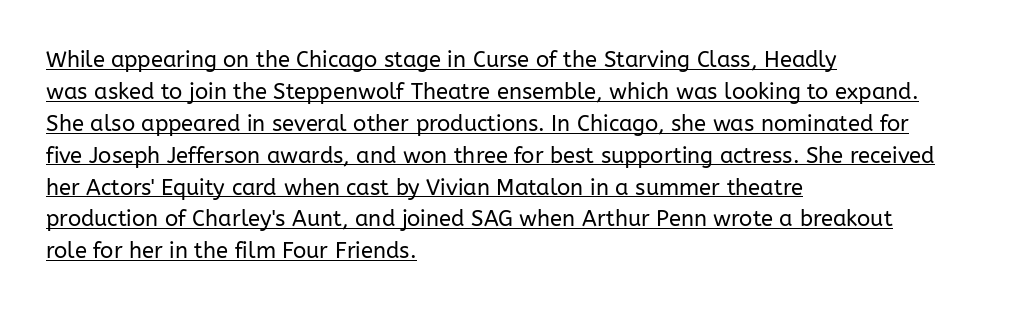
The image shows 22 px text type, upright; set left-aligned, normal line spacing (1.45x), normal letter spacing, underlined.
